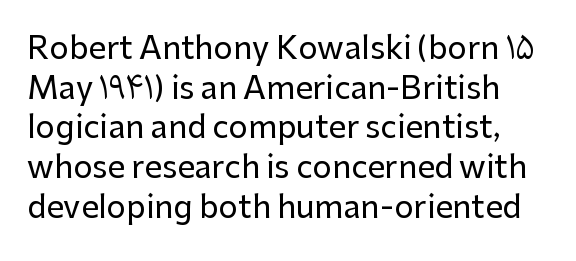
{"serif": "no", "italic": "no", "width": "normal", "stroke_contrast": "low", "x_height": "medium", "monospaced": "no", "underline": "no", "line_spacing": "normal", "line_spacing_ratio": 1.28, "letter_spacing": "normal", "letter_spacing_em": 0.0, "glyph_px": 31}
